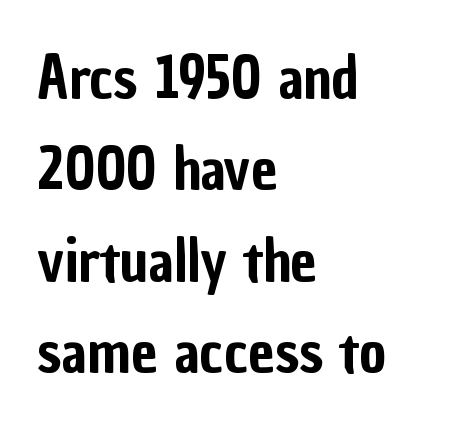
Q: Is the text italic (slanted)? A: No, it is upright.
Q: Is the typeface a serif or a sans-serif typeface? A: Sans-serif.
Q: Is the text underlined? A: No.
Q: How is the paragraph aligned? A: Left-aligned.
Q: Is the spacing between letters normal or unusually wide? A: Normal.
Q: Is the spacing between lines tight, normal or loose? A: Normal.
Q: Width (condensed, normal, or wide)? A: Condensed.
Q: Stroke contrast? A: Low.
Q: x-height? A: Medium.
Q: Monospaced? A: No.
